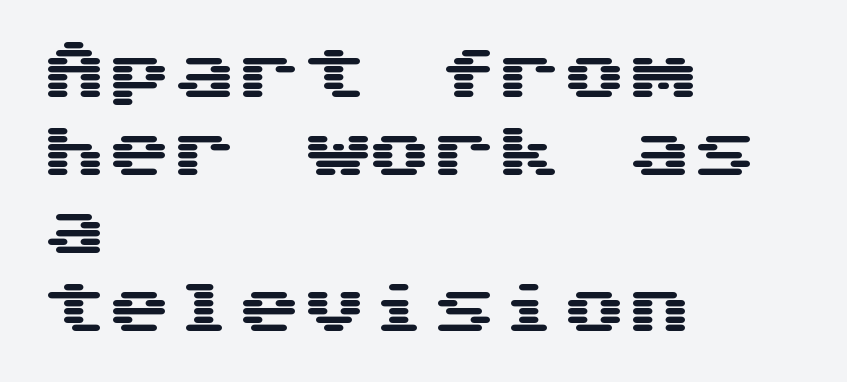
If you drew a line through each stem, it would be perfectly vertical. These lines are rendered in a fixed-pitch font. Each word holds together tightly as a unit, with standard inter-letter gaps. Alignment: flush left. What kind of face is this? One without serifs — a sans. Nobody drew a line under any word here.
